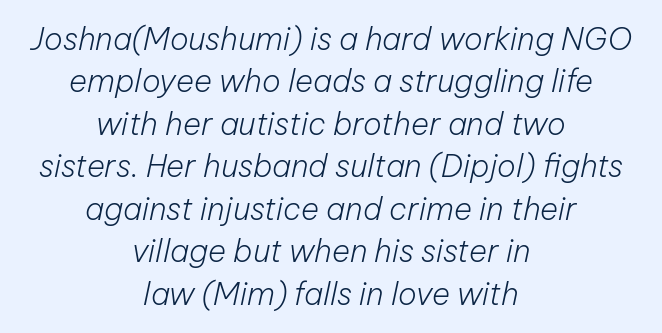
The image shows 31 px light type, italic (leaning right); set centered, normal line spacing (1.37x), normal letter spacing, not underlined; low stroke contrast and a medium x-height.
